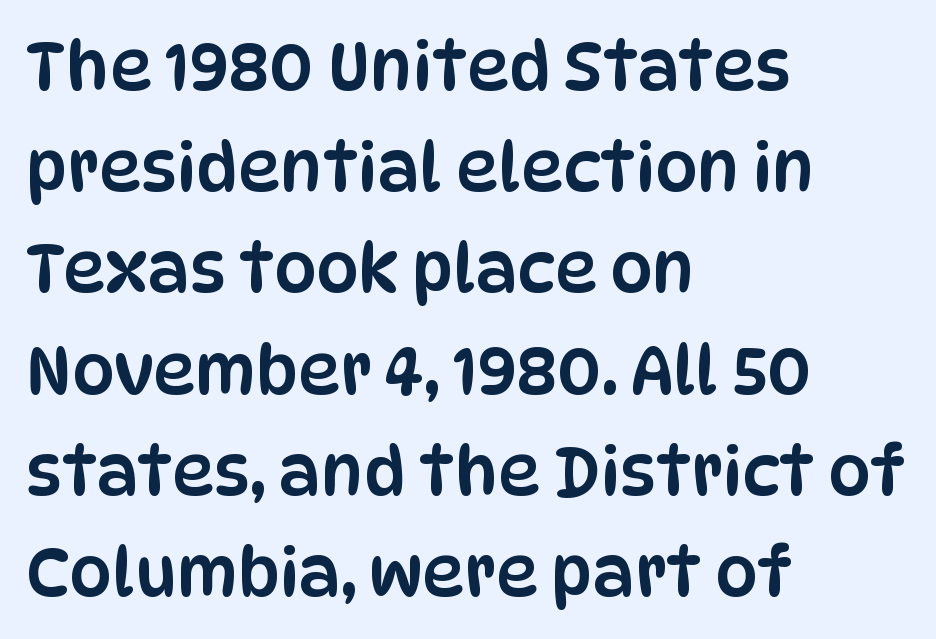
The image shows 67 px condensed sans-serif type, upright; set left-aligned, normal line spacing (1.51x), normal letter spacing, not underlined; low stroke contrast and a large x-height.
